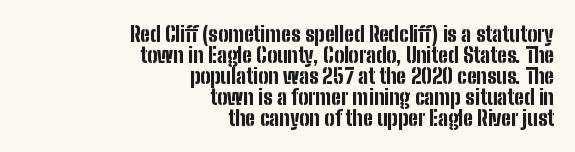
The image shows 21 px bold type, upright; set right-aligned, tight line spacing (1.0x), normal letter spacing, not underlined.
